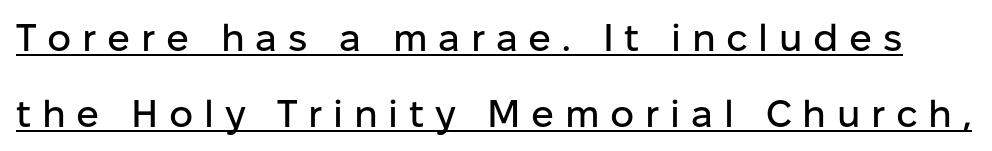
Nope, no serifs anywhere on these letters. Each word looks stretched out because of the extra space between its letters. This sample has the flowing, uneven cadence of proportional lettering. These lines were composed using upright roman letters.
